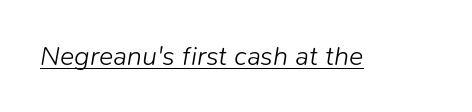
This rendering features underlined lettering. Does extra space separate the letters? No, they use regular spacing. Vertical stems look standard width or narrower in stroke. Compared with ordinary roman type, these characters are visibly tilted.
